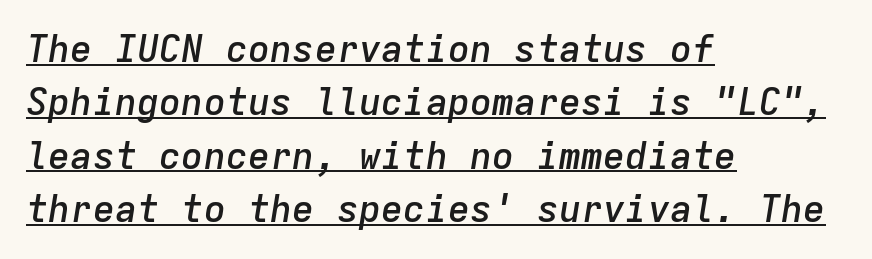
The face used here is monospaced, like something from a code editor. Observe the lean: these are italic letterforms. The characters look somewhat weighty, a semibold short of true bold. In terms of leading, this rendering sits right in the middle. The type is set solid horizontally, with unmodified tracking. A continuous stroke trails under the words, as in a hyperlink.
